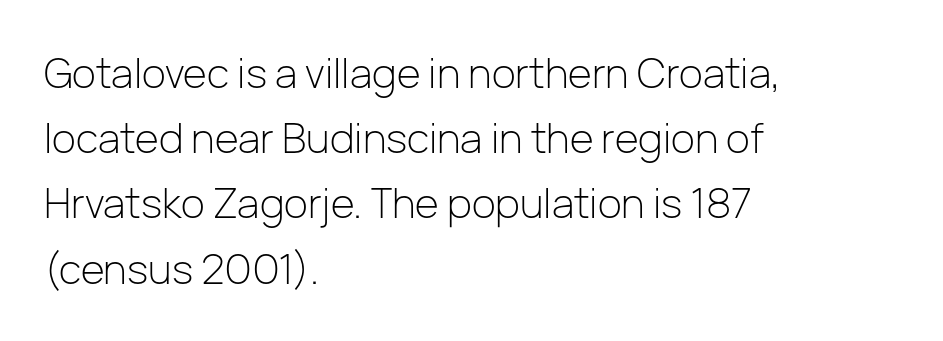
The type sits square on the baseline with zero lean. The glyphs are unaccompanied by any horizontal stroke below them. The weight tops out at a normal text grade. Visually the block forms a straight wall on the left and a jagged coastline on the right. A typesetter would call this zero additional tracking.
